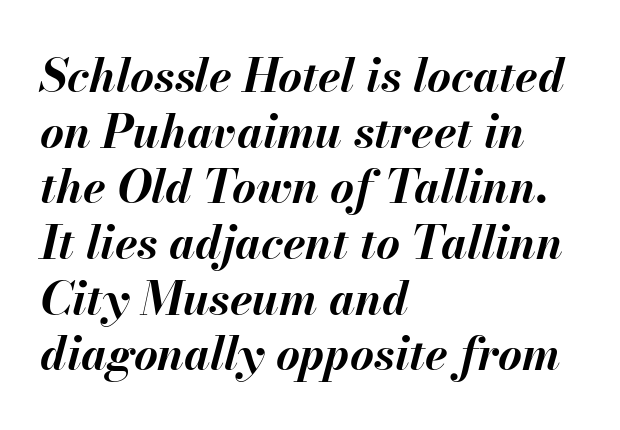
Plenty of ink on the page — the face is bold. If you drew a line through each stem, it would be angled. This sample has the flowing, uneven cadence of proportional lettering. Between one letter and the next there's only the usual sliver of space.
